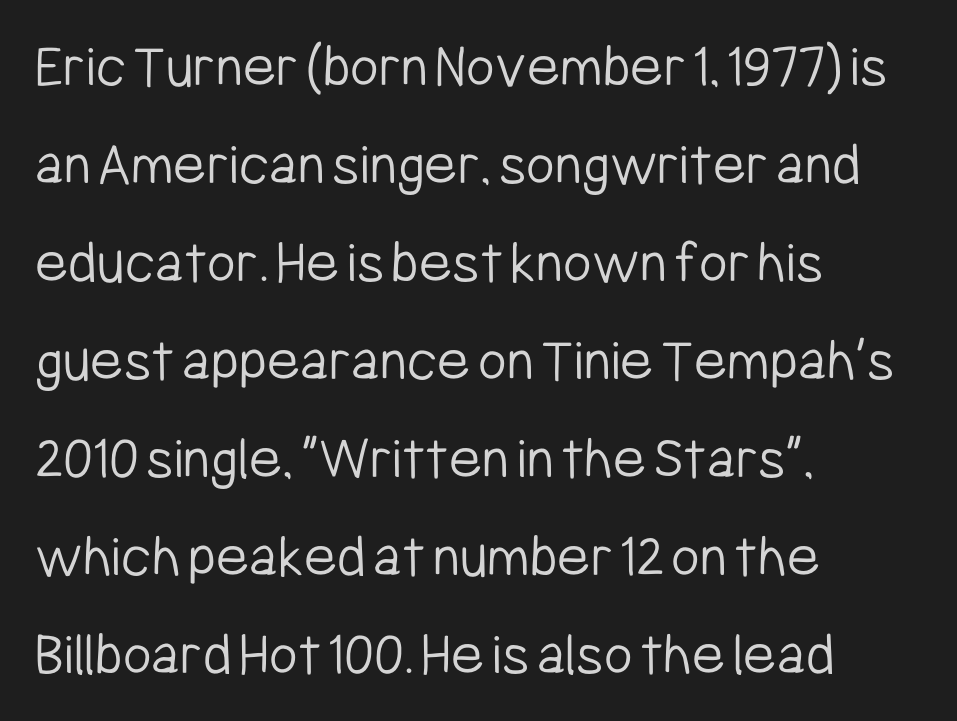
The passage shown is typed in a proportional face where columns would drift. These lines are composed in type without serifs. Weight: not bold — regular or lighter. The line texture is even and compact thanks to regular tracking. Every row of glyphs begins at an identical x-position on the left.
